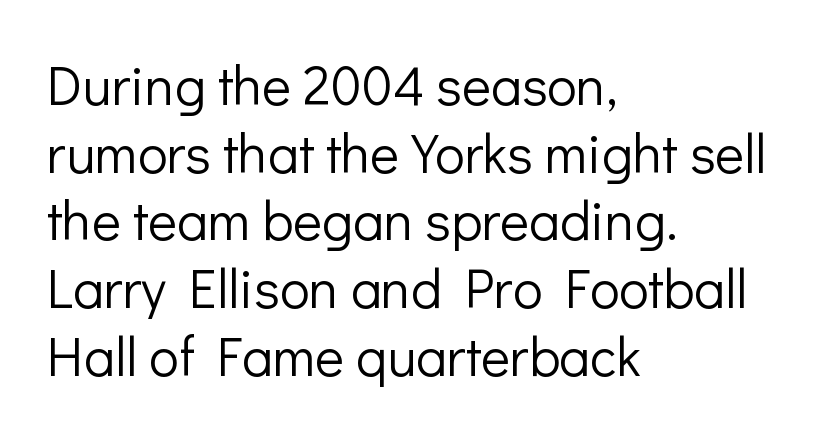
Stems here are at most as thick as an everyday book face. Designer's note — italics off, roman on. Words appear dense and cohesive because spacing is normal. Type without underlining.
